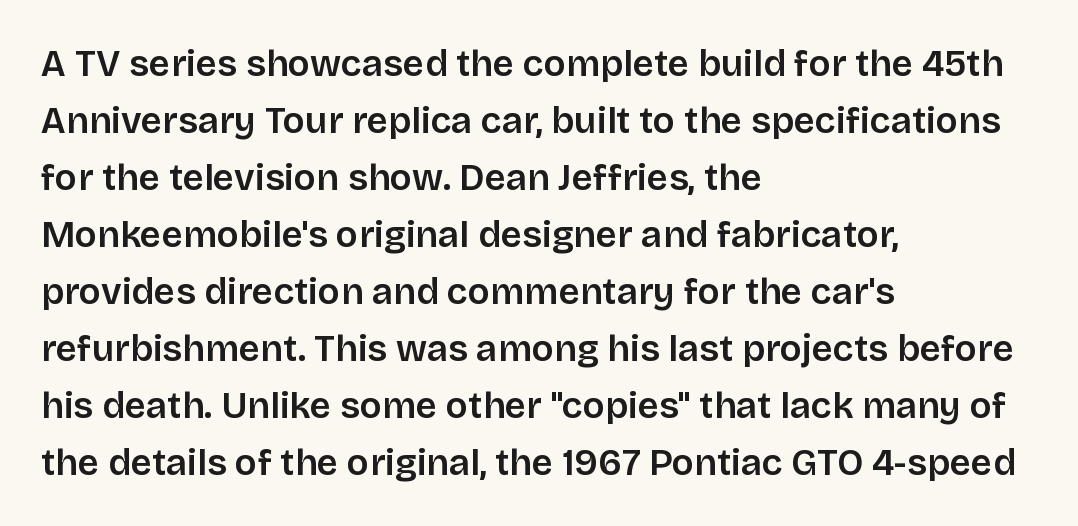
The image shows 37 px sans-serif type, upright; set left-aligned, normal line spacing (1.54x), normal letter spacing, not underlined; low stroke contrast and a large x-height.
